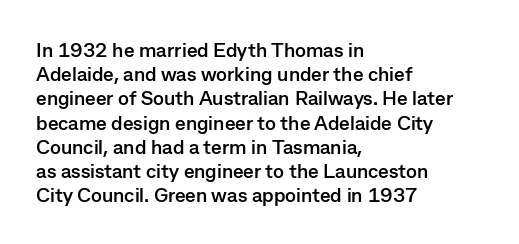
The image shows 20 px bold type, upright; set left-aligned, line spacing 1.21x, normal letter spacing, not underlined.
